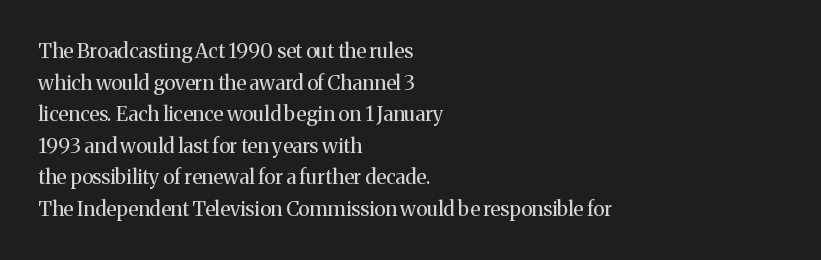
Teacher's note: observe the even left margin — that is flush-left alignment. The passage shown is not underscored anywhere. The rendering uses a moderate line-height, typical for paragraphs. Ascenders rise straight up at ninety degrees. Nobody touched the tracking dial on this one.
